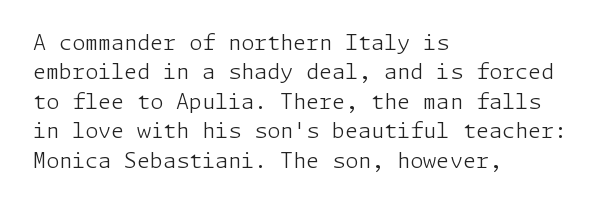
{"italic": "no", "bold": "no", "underline": "no", "align": "left", "line_spacing": "normal", "line_spacing_ratio": 1.4, "letter_spacing": "normal", "letter_spacing_em": 0.0, "glyph_px": 21}
